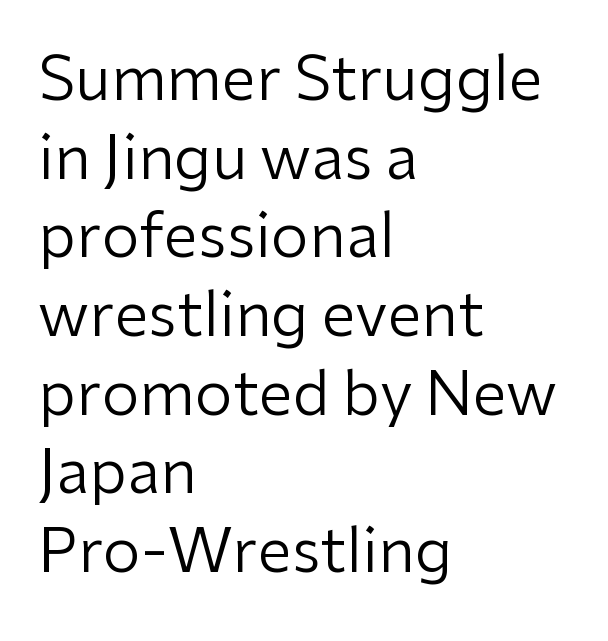
The lines sit at an ordinary, default distance from one another. This is not heavy type; no bold has been used. Regarding serifs, this sample does without them. Left-aligned paragraph, ragged on the right. This rendering features lettering with no underline.
